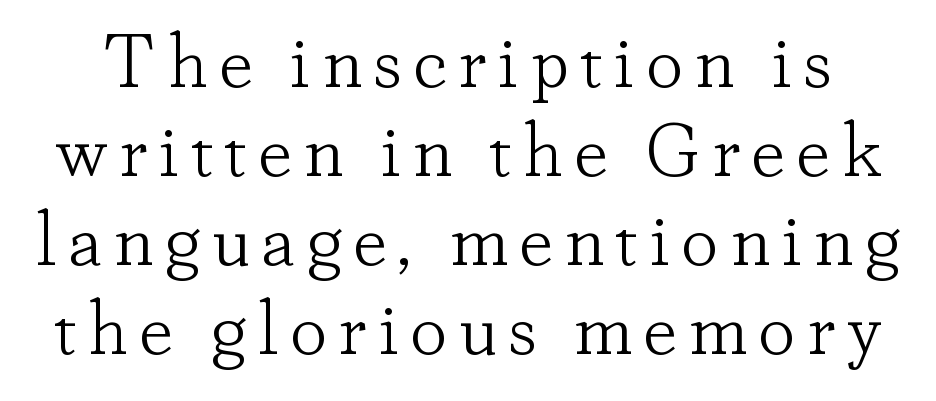
Q: Is the text bold? A: No.
Q: Is the text italic (slanted)? A: No, it is upright.
Q: Is the typeface a serif or a sans-serif typeface? A: Serif.
Q: Is the text underlined? A: No.
Q: Width (condensed, normal, or wide)? A: Normal.
Q: Stroke contrast? A: Low.
Q: x-height? A: Small.
Q: Monospaced? A: No.
